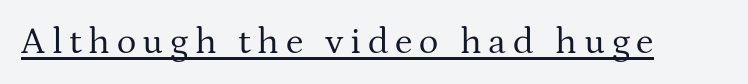
{"serif": "yes", "italic": "no", "bold": "no", "weight": "regular", "width": "normal", "stroke_contrast": "medium", "x_height": "medium", "monospaced": "no", "underline": "yes", "glyph_px": 37}
